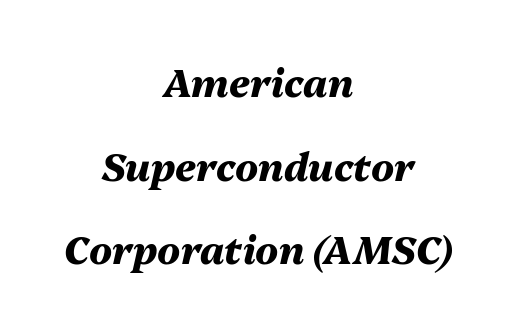
Q: Is the text bold? A: Yes.
Q: Is the text italic (slanted)? A: Yes, it leans right by about 13 degrees.
Q: Is the text underlined? A: No.
Q: How is the paragraph aligned? A: Centered.
Q: Is the spacing between letters normal or unusually wide? A: Normal.
Q: Is the spacing between lines tight, normal or loose? A: Loose.
Q: Width (condensed, normal, or wide)? A: Normal.
Q: Stroke contrast? A: Medium.
Q: x-height? A: Medium.
Q: Monospaced? A: No.
